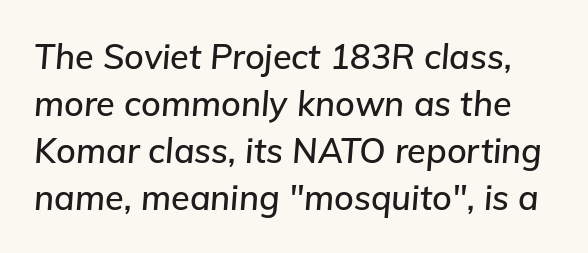
The image shows 34 px text type, italic (leaning right); set normal line spacing (1.38x), normal letter spacing, not underlined; low stroke contrast and a medium x-height.
